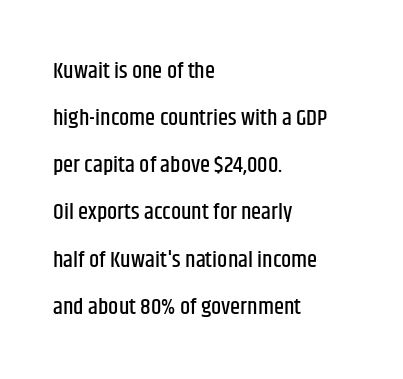
{"italic": "no", "underline": "no", "align": "left", "line_spacing": "loose", "line_spacing_ratio": 2.05, "letter_spacing": "normal", "letter_spacing_em": 0.0, "glyph_px": 23}
